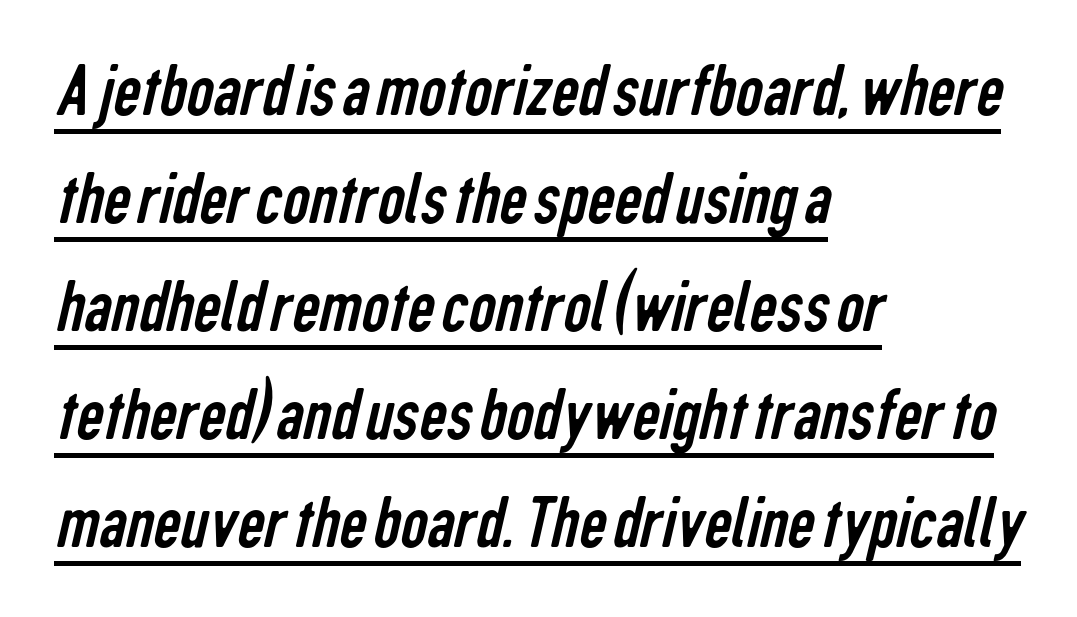
Q: Is the text bold? A: No.
Q: Is the typeface a serif or a sans-serif typeface? A: Sans-serif.
Q: Is the text underlined? A: Yes.
Q: How is the paragraph aligned? A: Left-aligned.
Q: Is the spacing between letters normal or unusually wide? A: Normal.
Q: Is the spacing between lines tight, normal or loose? A: Normal.
Q: Width (condensed, normal, or wide)? A: Condensed.
Q: Stroke contrast? A: Low.
Q: x-height? A: Medium.
Q: Monospaced? A: No.
